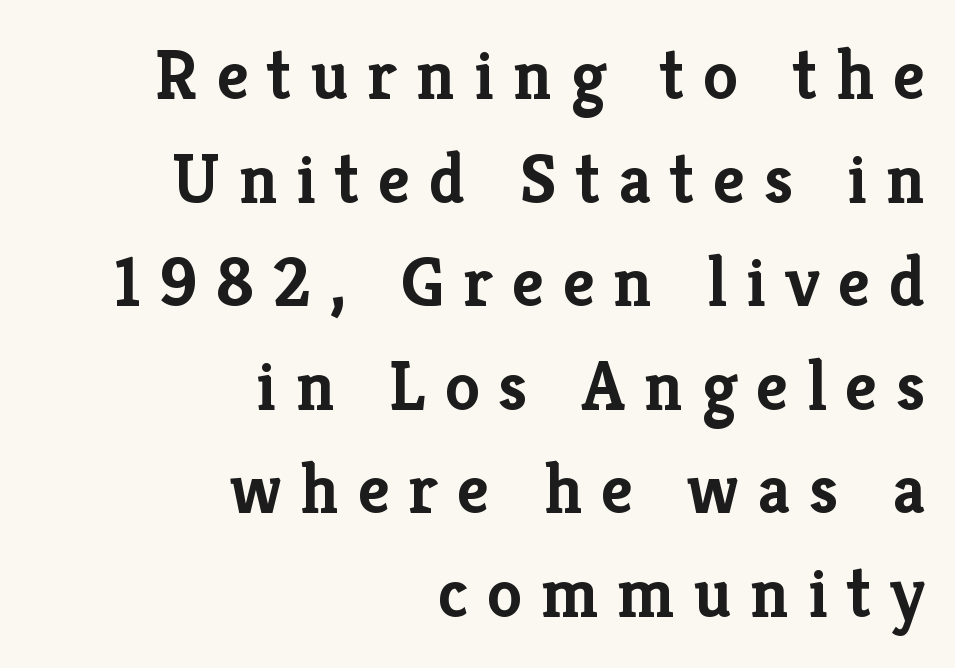
Q: Is the text bold? A: Yes.
Q: Is the text italic (slanted)? A: No, it is upright.
Q: Is the typeface a serif or a sans-serif typeface? A: Serif.
Q: Is the text underlined? A: No.
Q: How is the paragraph aligned? A: Right-aligned.
Q: Is the spacing between letters normal or unusually wide? A: Unusually wide.
Q: Is the spacing between lines tight, normal or loose? A: Normal.
Q: Width (condensed, normal, or wide)? A: Normal.
Q: Stroke contrast? A: Low.
Q: x-height? A: Medium.
Q: Monospaced? A: No.
